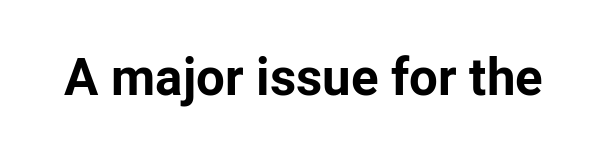
{"serif": "no", "italic": "no", "bold": "yes", "weight": "bold", "width": "normal", "stroke_contrast": "low", "x_height": "medium", "monospaced": "no", "underline": "no", "letter_spacing": "normal", "letter_spacing_em": 0.0, "glyph_px": 51}
